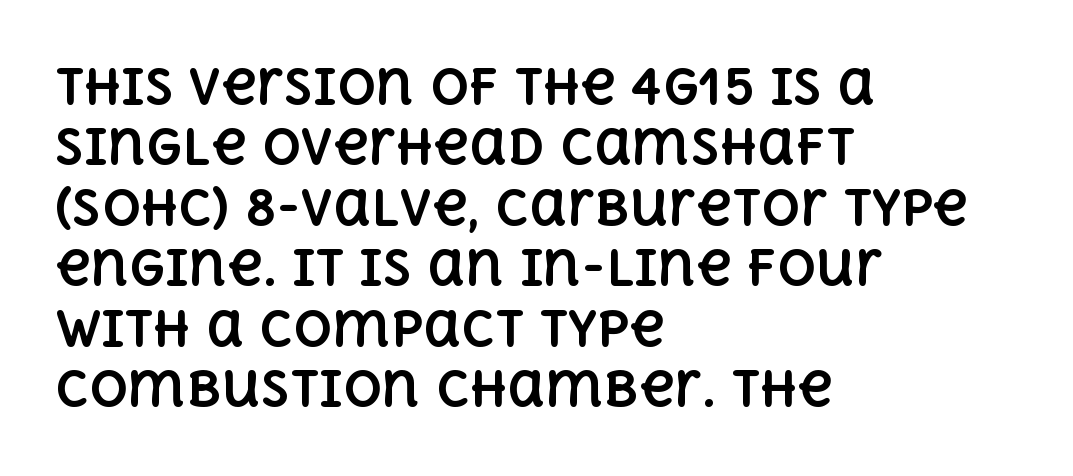
The image shows 48 px bold type, upright; set left-aligned, normal line spacing (1.26x), normal letter spacing, not underlined; a large x-height.
